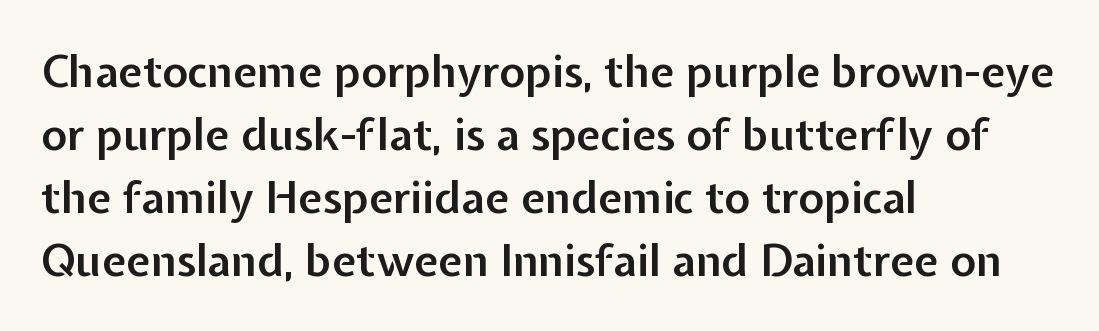
Q: Is the text bold? A: Semi-bold.
Q: Is the text italic (slanted)? A: No, it is upright.
Q: Is the typeface a serif or a sans-serif typeface? A: Sans-serif.
Q: Is the text underlined? A: No.
Q: How is the paragraph aligned? A: Left-aligned.
Q: Is the spacing between letters normal or unusually wide? A: Normal.
Q: Is the spacing between lines tight, normal or loose? A: Normal.
Q: Width (condensed, normal, or wide)? A: Normal.
Q: Stroke contrast? A: Low.
Q: x-height? A: Medium.
Q: Monospaced? A: No.
